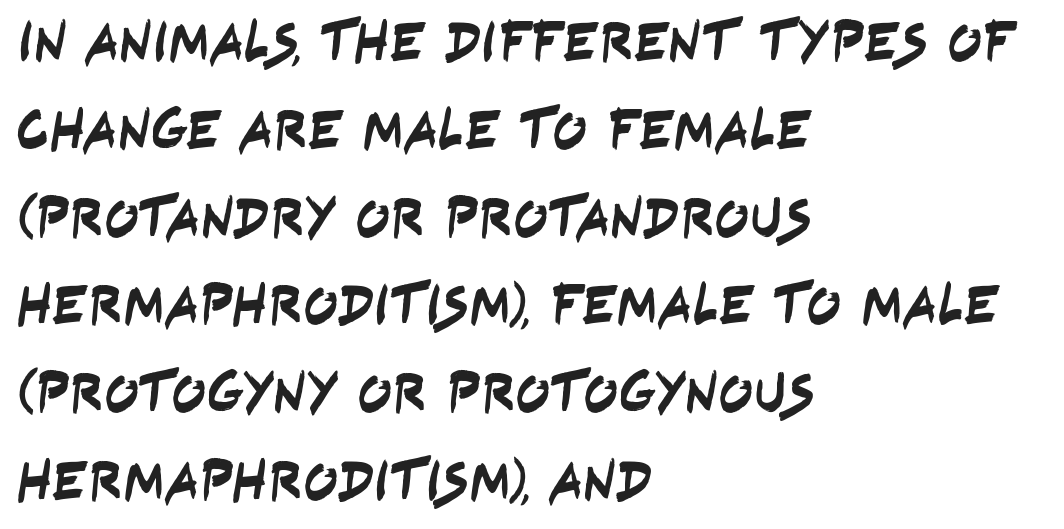
{"serif": "no", "width": "condensed", "stroke_contrast": "low", "x_height": "large", "monospaced": "no", "underline": "no", "align": "left", "line_spacing": "normal", "line_spacing_ratio": 1.54, "letter_spacing": "normal", "letter_spacing_em": 0.0, "glyph_px": 57}
